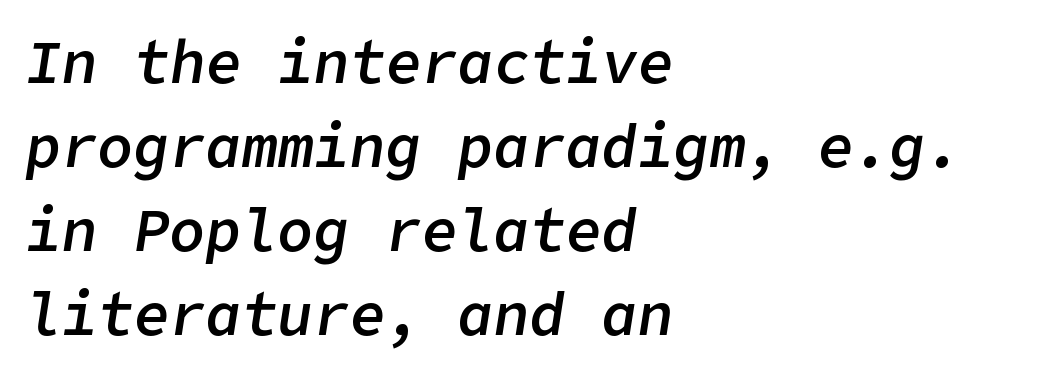
{"italic": "yes", "lean": "right", "slant_degrees": 9, "bold": "semi", "weight": "semibold", "width": "normal", "stroke_contrast": "low", "x_height": "medium", "underline": "no", "align": "left", "line_spacing": "normal", "line_spacing_ratio": 1.4, "letter_spacing": "normal", "letter_spacing_em": 0.0, "glyph_px": 60}
